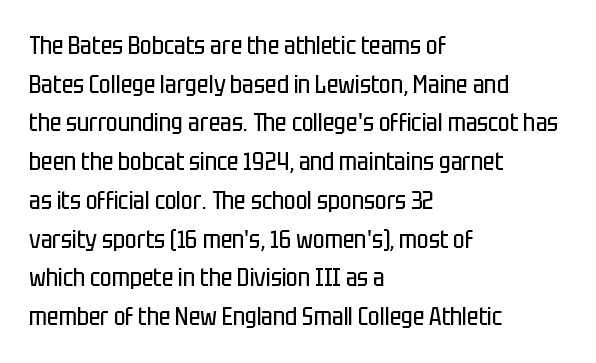
The image shows 25 px text type, upright; set left-aligned, normal line spacing (1.55x), normal letter spacing, not underlined.
